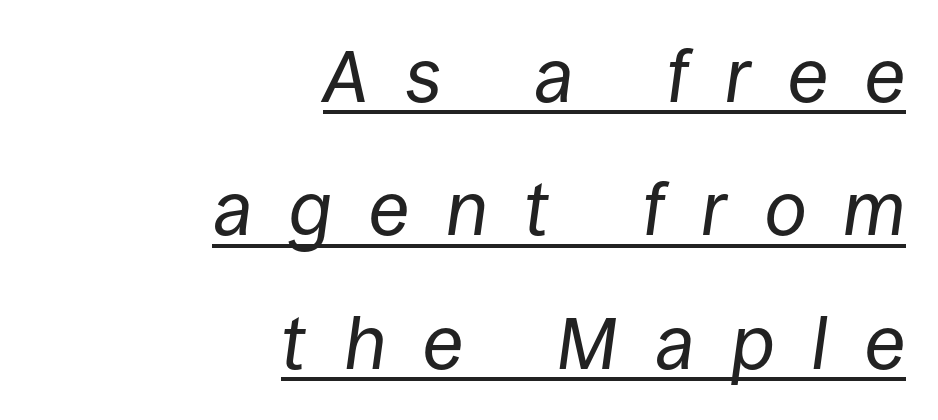
The image shows 75 px regular-weight type, italic (leaning right); set right-aligned, line spacing 1.78x, unusually wide letter spacing (+0.49 em), underlined; low stroke contrast and a large x-height.
